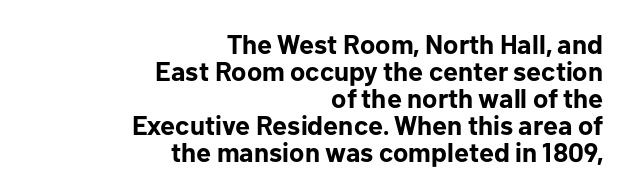
{"italic": "no", "bold": "yes", "underline": "no", "align": "right", "line_spacing": "tight", "line_spacing_ratio": 1.0, "letter_spacing": "normal", "letter_spacing_em": 0.0, "glyph_px": 27}
